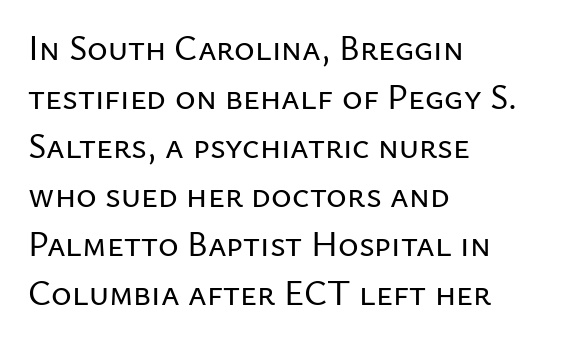
Q: Is the text italic (slanted)? A: No, it is upright.
Q: Is the typeface a serif or a sans-serif typeface? A: Sans-serif.
Q: Is the text underlined? A: No.
Q: How is the paragraph aligned? A: Left-aligned.
Q: Is the spacing between letters normal or unusually wide? A: Normal.
Q: Is the spacing between lines tight, normal or loose? A: Normal.
Q: Width (condensed, normal, or wide)? A: Normal.
Q: Stroke contrast? A: Low.
Q: x-height? A: Medium.
Q: Monospaced? A: No.
